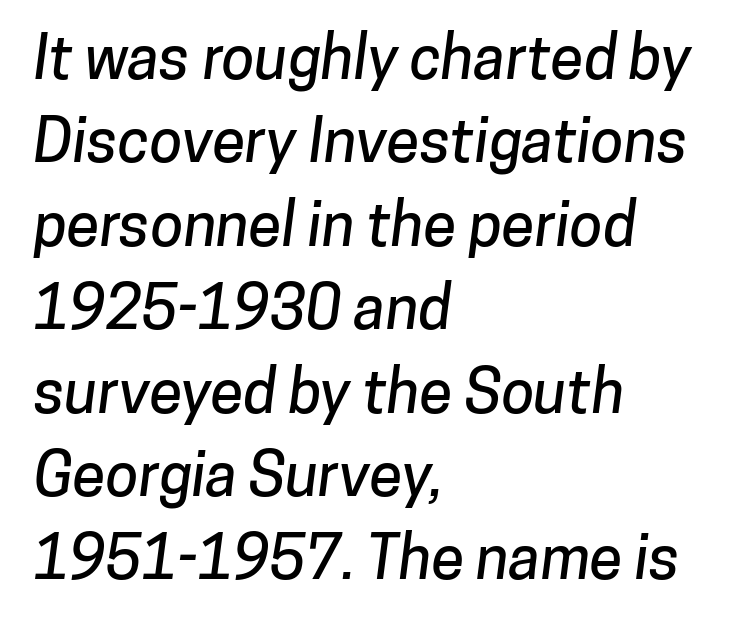
Q: Is the typeface a serif or a sans-serif typeface? A: Sans-serif.
Q: Is the text underlined? A: No.
Q: How is the paragraph aligned? A: Left-aligned.
Q: Is the spacing between letters normal or unusually wide? A: Normal.
Q: Is the spacing between lines tight, normal or loose? A: Normal.
Q: Width (condensed, normal, or wide)? A: Normal.
Q: Stroke contrast? A: Low.
Q: x-height? A: Medium.
Q: Monospaced? A: No.
